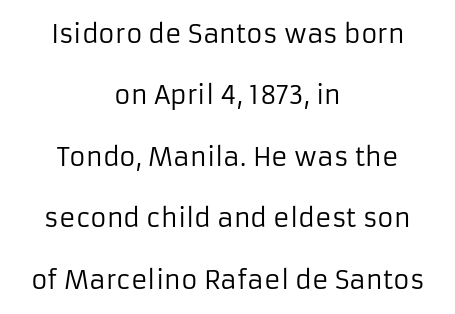
The image shows 25 px text type, upright; set centered, loose line spacing (2.46x), normal letter spacing, not underlined.
